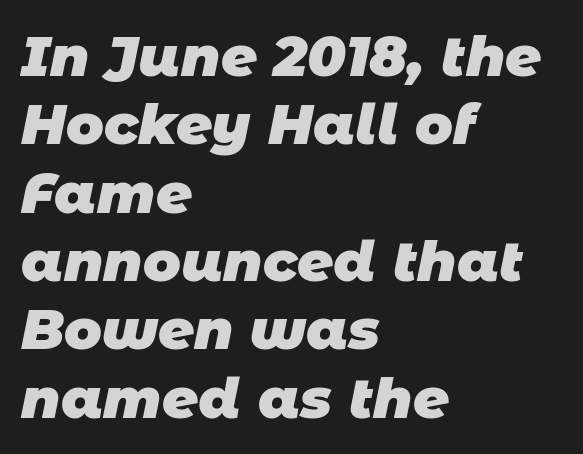
Anything drawn beneath the words? Only blank space. The face used here is rendered with its standard letterfit. Serif or sans? Sans — the stroke terminals are bare. Summary of weight: heavy, a full bold. Short and long lines alike share a common starting point at left. Varying glyph widths throughout — classic text-font behaviour.
